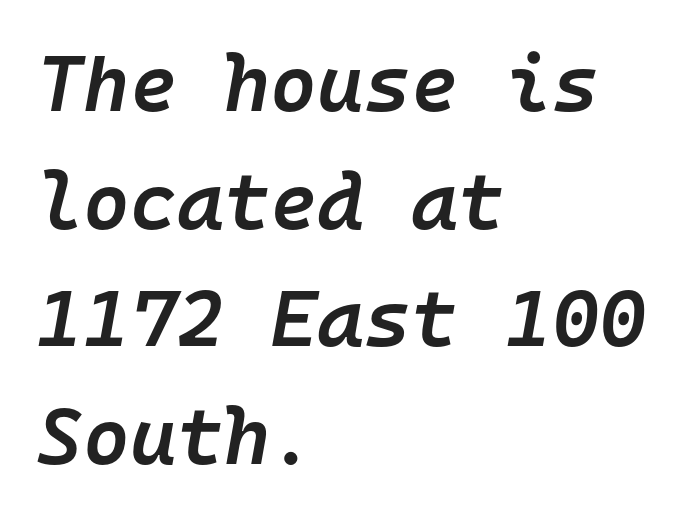
The sample has been set in demibold, a notch under bold. Honestly, the letter spacing is just normal — you wouldn't notice it. The line-height multiplier appears to be the usual default. Here the designer chose a console-style face with uniform glyph widths. This rendering features lettering with no underline.
